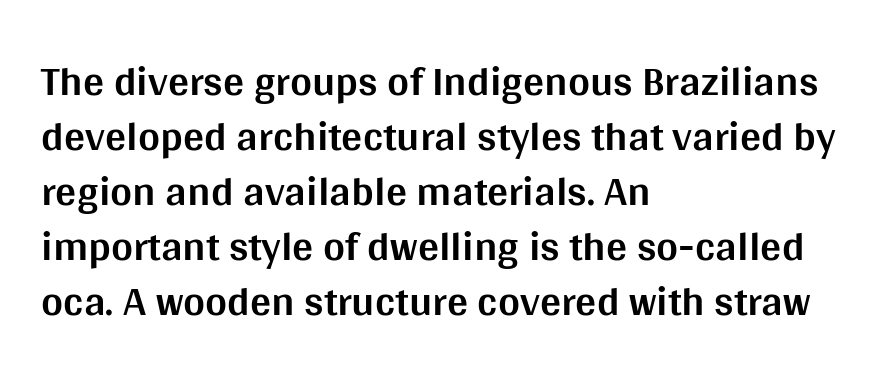
The image shows 42 px bold sans-serif type, upright; set left-aligned, normal line spacing (1.31x), normal letter spacing, not underlined; medium stroke contrast and a large x-height.
